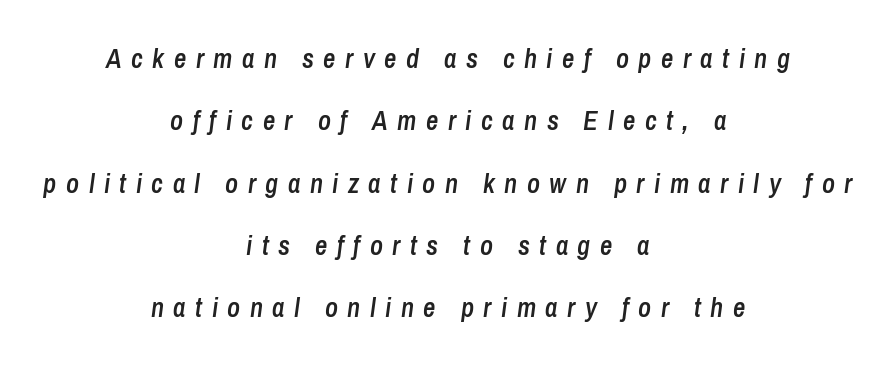
The image shows 27 px text type, italic (leaning right); set centered, loose line spacing (2.31x), unusually wide letter spacing (+0.35 em), not underlined.
